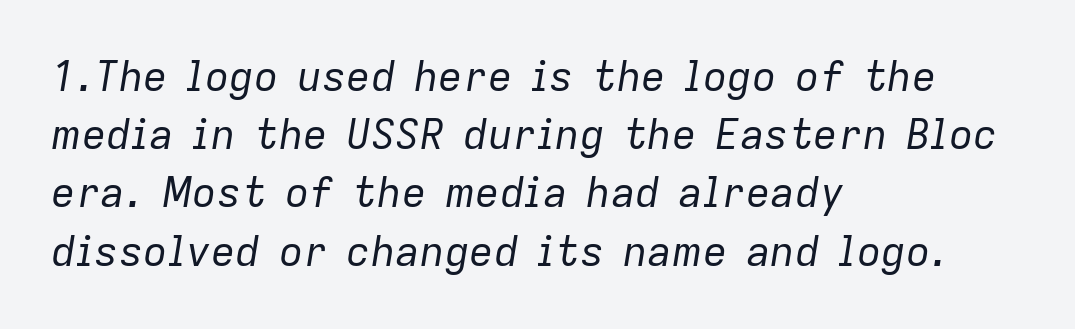
{"italic": "yes", "lean": "right", "slant_degrees": 9, "bold": "no", "weight": "regular", "width": "normal", "stroke_contrast": "low", "x_height": "medium", "monospaced": "no", "underline": "no", "align": "left", "line_spacing": "normal", "line_spacing_ratio": 1.42, "letter_spacing": "normal", "letter_spacing_em": 0.0, "glyph_px": 41}
